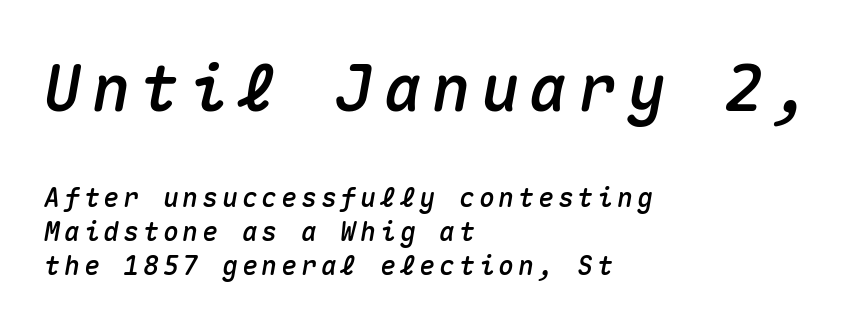
{"italic": "yes", "lean": "right", "slant_degrees": 10, "width": "normal", "stroke_contrast": "medium", "x_height": "medium", "monospaced": "yes", "underline": "no", "align": "left", "line_spacing": "normal", "line_spacing_ratio": 1.31, "larger_block": "first", "size_ratio": 2.46, "glyph_px": 64}
